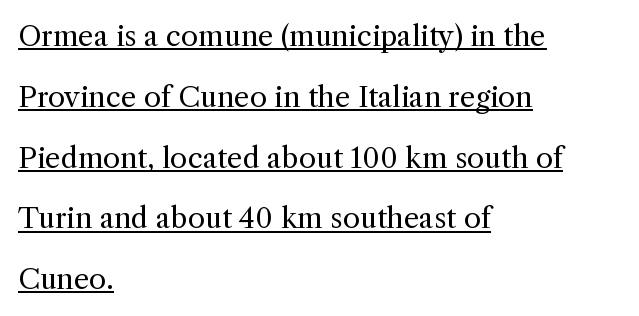
Compared with a centered layout, this one pins lines to the left instead. Stroke mass is kept to a normal reading level or below. Underlined type. A great deal of white space separates one row of letters from the next. The face used here is proportionally spaced, like ordinary book or web type.
